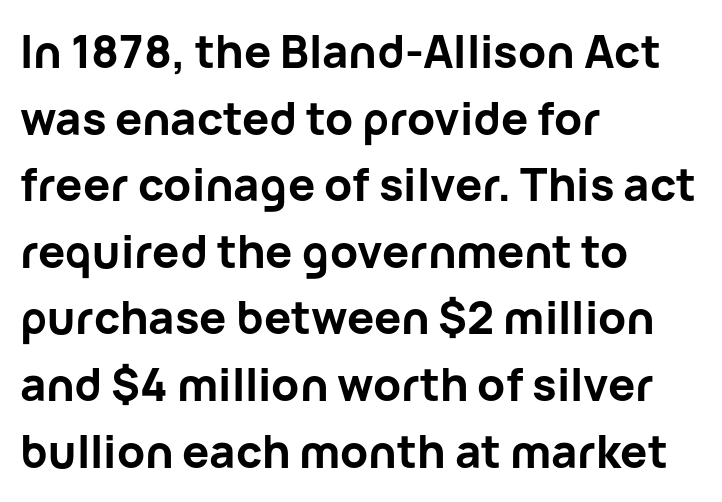
Q: Is the text bold? A: Yes.
Q: Is the text italic (slanted)? A: No, it is upright.
Q: Is the typeface a serif or a sans-serif typeface? A: Sans-serif.
Q: Is the text underlined? A: No.
Q: How is the paragraph aligned? A: Left-aligned.
Q: Is the spacing between letters normal or unusually wide? A: Normal.
Q: Is the spacing between lines tight, normal or loose? A: Normal.
Q: Width (condensed, normal, or wide)? A: Normal.
Q: Stroke contrast? A: Low.
Q: x-height? A: Medium.
Q: Monospaced? A: No.
